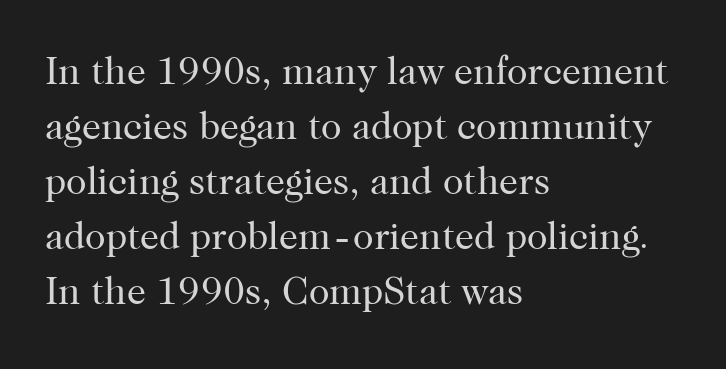
The image shows 38 px regular-weight serif type, upright; set left-aligned, normal line spacing (1.45x), normal letter spacing, not underlined; high stroke contrast and a medium x-height.
